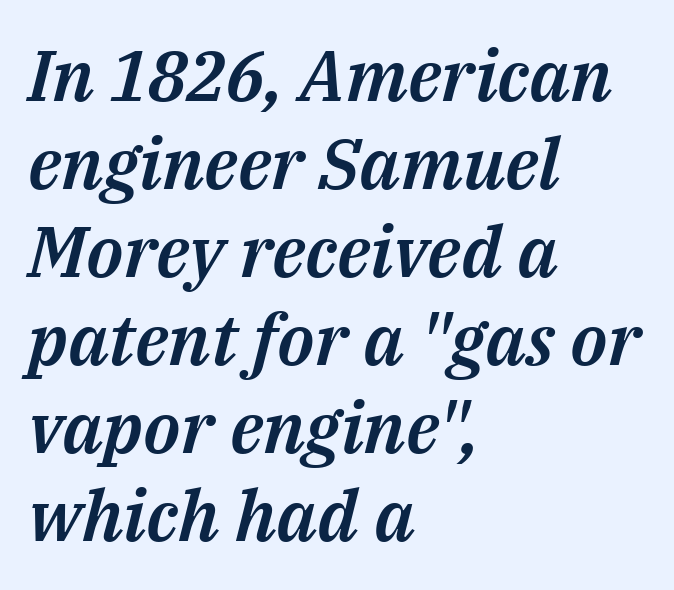
The image shows 71 px text type, italic (leaning right); set left-aligned, line spacing 1.24x, normal letter spacing, not underlined; medium stroke contrast and a medium x-height.
